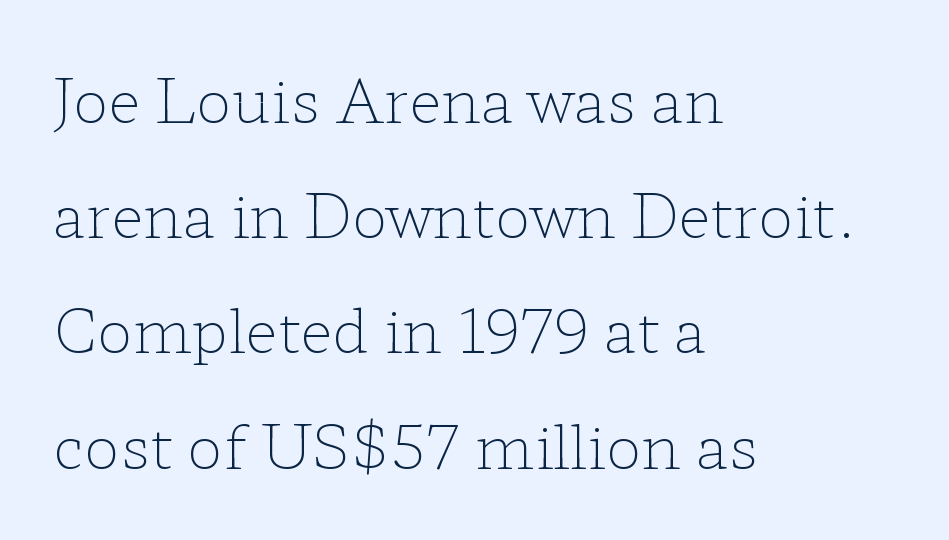
Q: Is the text bold? A: No.
Q: Is the text italic (slanted)? A: No, it is upright.
Q: Is the typeface a serif or a sans-serif typeface? A: Serif.
Q: Is the text underlined? A: No.
Q: How is the paragraph aligned? A: Left-aligned.
Q: Is the spacing between letters normal or unusually wide? A: Normal.
Q: Is the spacing between lines tight, normal or loose? A: Loose.
Q: Width (condensed, normal, or wide)? A: Wide.
Q: Stroke contrast? A: Low.
Q: x-height? A: Medium.
Q: Monospaced? A: No.
